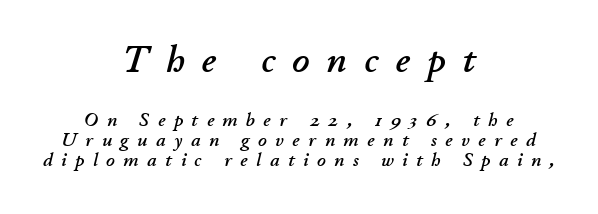
The image shows 38 px text type, italic (leaning right); set centered, tight line spacing (1.05x), unusually wide letter spacing (+0.45 em), not underlined; the first (top) block is 2.0x larger; low stroke contrast and a small x-height.
